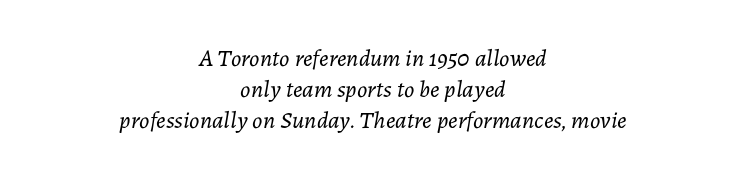
Q: Is the text bold? A: No.
Q: Is the text italic (slanted)? A: Yes, it leans right by about 7 degrees.
Q: Is the text underlined? A: No.
Q: How is the paragraph aligned? A: Centered.
Q: Is the spacing between letters normal or unusually wide? A: Normal.
Q: Is the spacing between lines tight, normal or loose? A: Normal.
